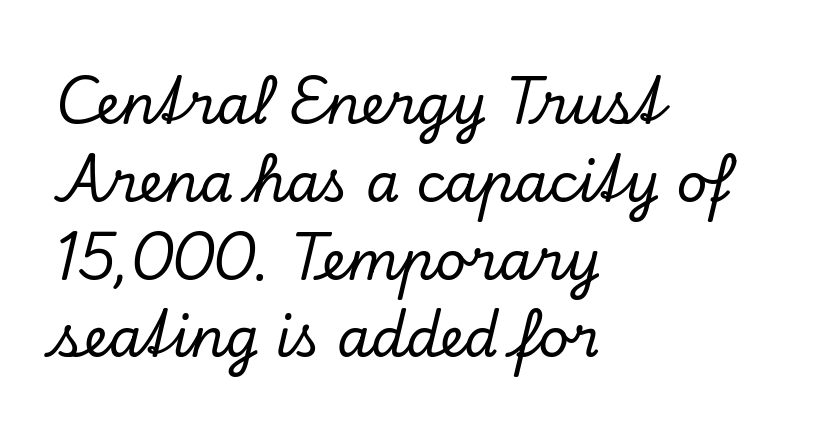
Observe the ordinary spacing: letters are neighbours, not strangers. The block of text has a typical density, with ordinary space between rows. Check the space under the baseline: it is left empty. Is the block centered? No — it sits flush against the left margin. An italicized treatment has been applied to the whole sample.
